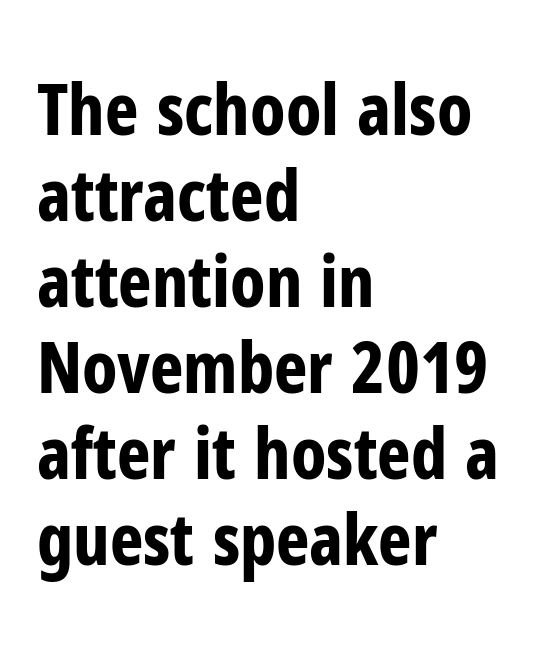
{"serif": "no", "italic": "no", "bold": "yes", "weight": "bold", "width": "condensed", "stroke_contrast": "low", "x_height": "medium", "monospaced": "no", "underline": "no", "align": "left", "line_spacing_ratio": 1.21, "letter_spacing": "normal", "letter_spacing_em": 0.0, "glyph_px": 71}
